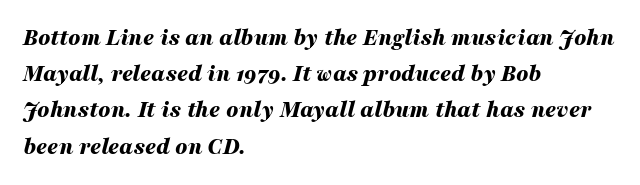
{"italic": "yes", "lean": "right", "slant_degrees": 16, "bold": "yes", "underline": "no", "align": "left", "line_spacing": "normal", "line_spacing_ratio": 1.51, "letter_spacing": "normal", "letter_spacing_em": 0.0, "glyph_px": 24}
